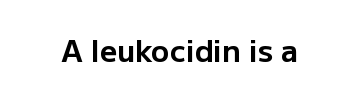
Q: Is the text bold? A: Yes.
Q: Is the text italic (slanted)? A: No, it is upright.
Q: Is the typeface a serif or a sans-serif typeface? A: Sans-serif.
Q: Is the text underlined? A: No.
Q: Is the spacing between letters normal or unusually wide? A: Normal.
Q: Width (condensed, normal, or wide)? A: Normal.
Q: Stroke contrast? A: Low.
Q: x-height? A: Medium.
Q: Monospaced? A: No.
